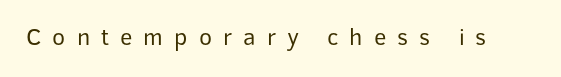
Q: Is the text bold? A: No.
Q: Is the text italic (slanted)? A: No, it is upright.
Q: Is the text underlined? A: No.
Q: Is the spacing between letters normal or unusually wide? A: Unusually wide.
